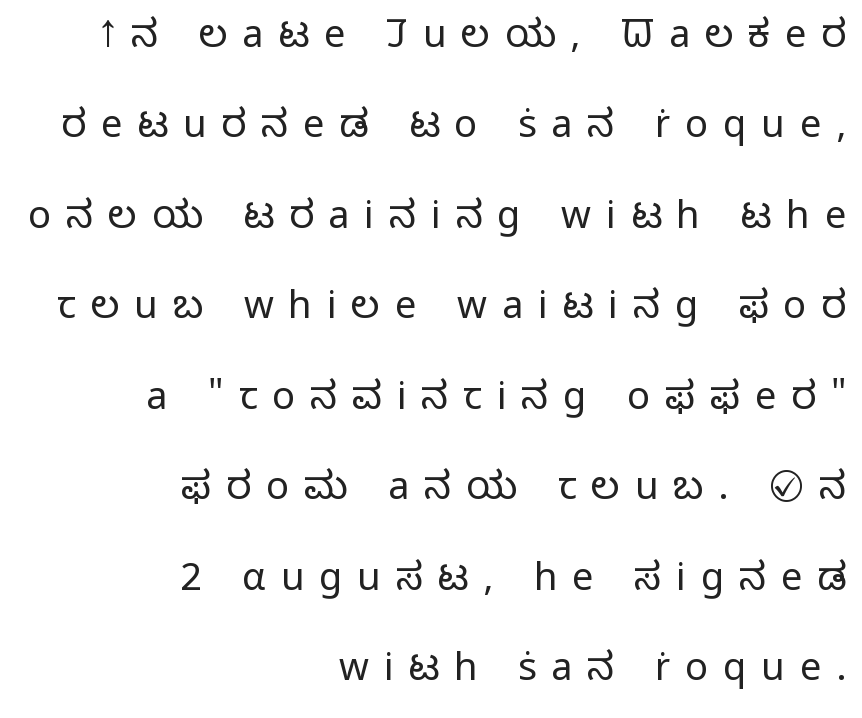
Q: Is the text bold? A: No.
Q: Is the text italic (slanted)? A: No, it is upright.
Q: Is the typeface a serif or a sans-serif typeface? A: Sans-serif.
Q: Is the text underlined? A: No.
Q: How is the paragraph aligned? A: Right-aligned.
Q: Is the spacing between letters normal or unusually wide? A: Unusually wide.
Q: Is the spacing between lines tight, normal or loose? A: Loose.
Q: Width (condensed, normal, or wide)? A: Normal.
Q: Stroke contrast? A: Low.
Q: x-height? A: Medium.
Q: Monospaced? A: No.
